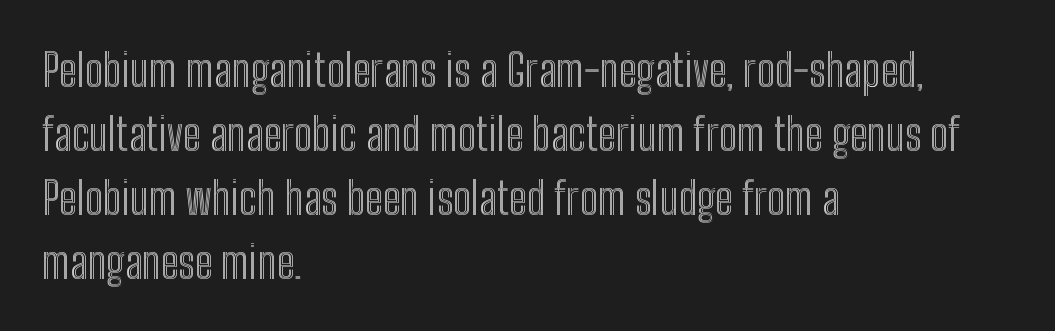
The image shows 45 px condensed type, upright; set left-aligned, normal line spacing (1.42x), normal letter spacing, not underlined; a medium x-height.
